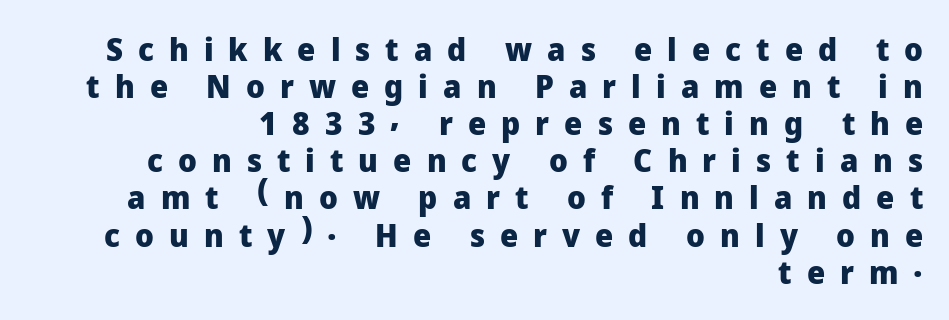
Chunky letters — that's bold for sure. Tracking value appears strongly positive — letters spread wide. Line ends are locked; line starts wander. Is this a sans? Yes — the strokes have no serifs. Clear beneath every line of the passage.
